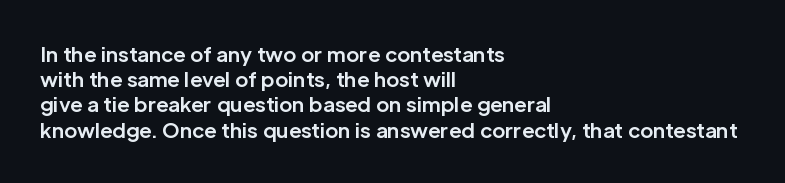
The space directly below the letters is spotless. This rendering uses left alignment, leaving the right contour irregular. The typography opts for an upright posture over an oblique one. Each word holds together tightly as a unit, with standard inter-letter gaps. Pretty heavy lettering here — definitely bold.
